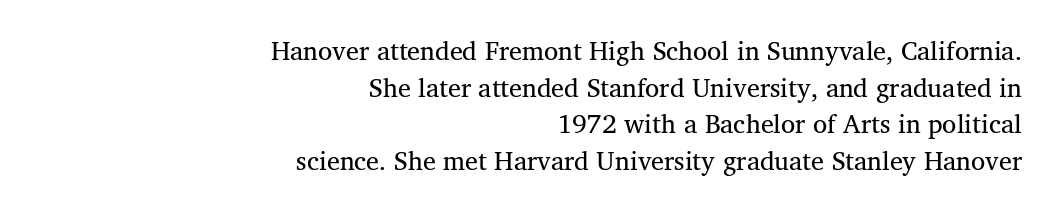
{"italic": "no", "bold": "no", "underline": "no", "align": "right", "line_spacing": "normal", "line_spacing_ratio": 1.41, "letter_spacing": "normal", "letter_spacing_em": 0.0, "glyph_px": 26}
